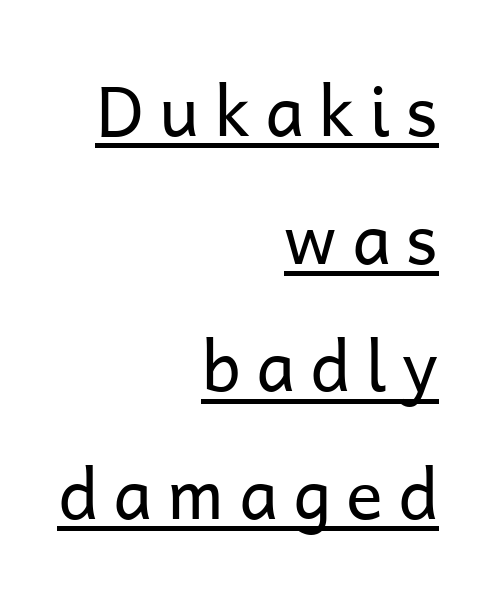
Q: Is the text bold? A: No.
Q: Is the text italic (slanted)? A: No, it is upright.
Q: Is the typeface a serif or a sans-serif typeface? A: Sans-serif.
Q: Is the text underlined? A: Yes.
Q: How is the paragraph aligned? A: Right-aligned.
Q: Is the spacing between letters normal or unusually wide? A: Unusually wide.
Q: Width (condensed, normal, or wide)? A: Normal.
Q: Stroke contrast? A: Low.
Q: x-height? A: Medium.
Q: Monospaced? A: No.
